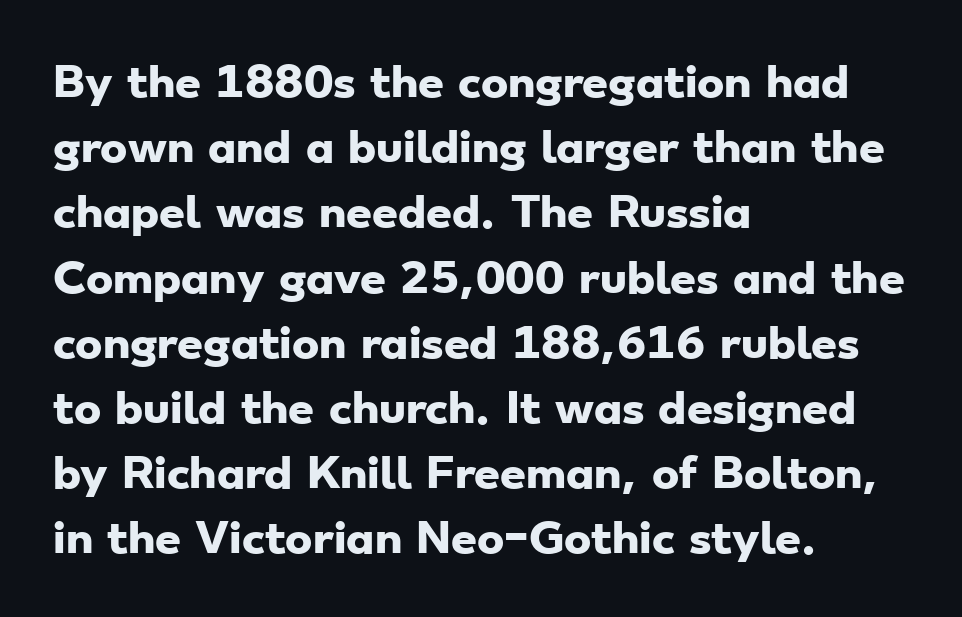
The image shows 41 px heavy, wide sans-serif type; set left-aligned, normal line spacing (1.59x), normal letter spacing, not underlined; low stroke contrast and a small x-height.
